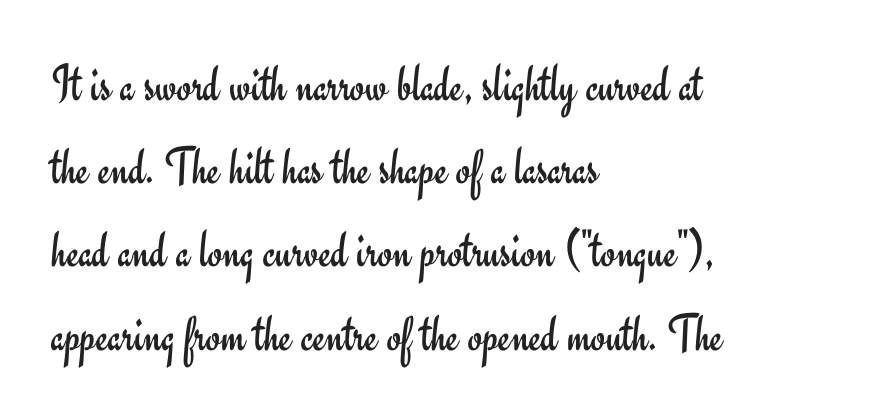
{"serif": "no", "bold": "no", "weight": "regular", "width": "normal", "stroke_contrast": "low", "x_height": "small", "monospaced": "no", "underline": "no", "align": "left", "line_spacing": "normal", "line_spacing_ratio": 1.57, "letter_spacing": "normal", "letter_spacing_em": 0.0, "glyph_px": 53}
